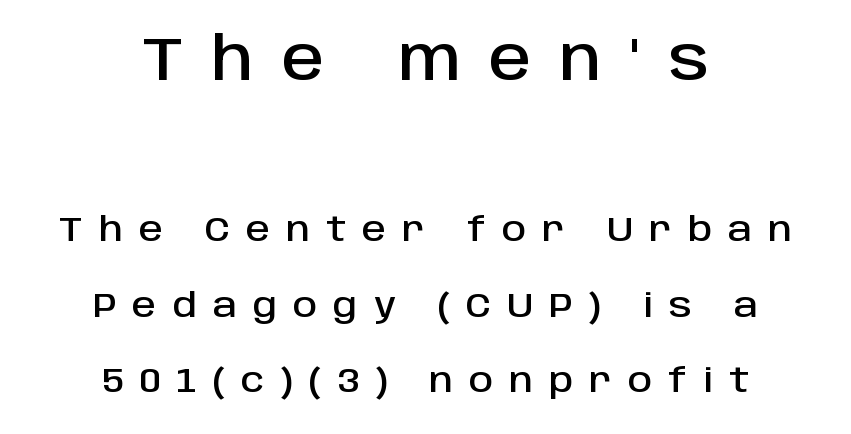
The image shows 60 px sans-serif type, upright; set centered, loose line spacing (2.22x), unusually wide letter spacing (+0.47 em), not underlined; the first (top) block is 1.76x larger; low stroke contrast and a large x-height.
